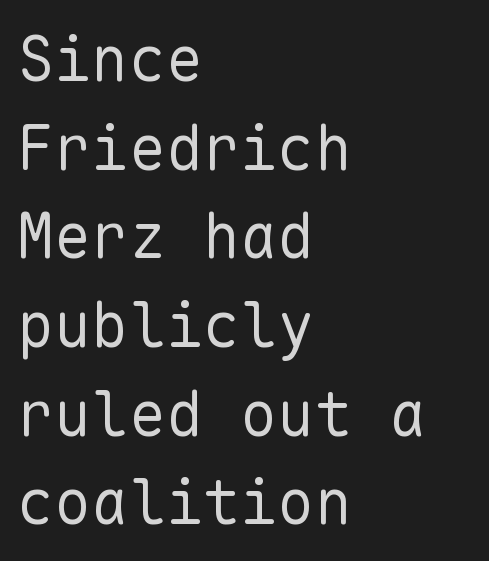
The area under the type is left untouched. The type sits square on the baseline with zero lean. Nothing sits at the stroke ends, so this counts as sans-serif. The leading is moderate, giving the passage an even texture. The face used here is rendered with its standard letterfit.
